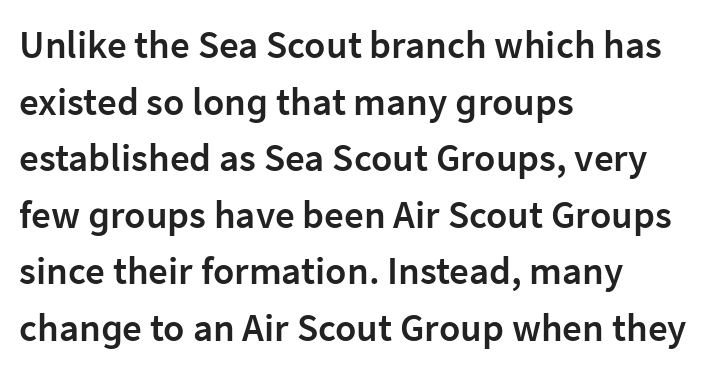
The image shows 39 px semibold sans-serif type, upright; set left-aligned, normal line spacing (1.45x), normal letter spacing, not underlined; low stroke contrast and a medium x-height.
